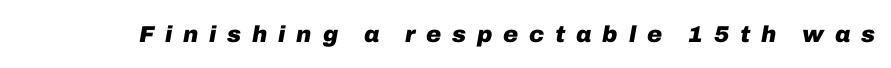
Q: Is the text bold? A: Yes.
Q: Is the text italic (slanted)? A: Yes, it leans right by about 10 degrees.
Q: Is the text underlined? A: No.
Q: Is the spacing between letters normal or unusually wide? A: Unusually wide.
